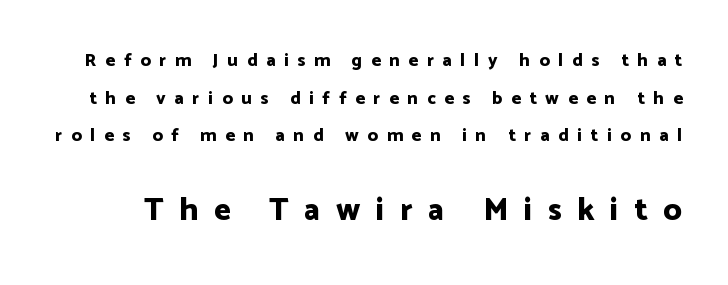
Q: Is the text bold? A: Yes.
Q: Is the text italic (slanted)? A: No, it is upright.
Q: Is the typeface a serif or a sans-serif typeface? A: Sans-serif.
Q: Is the text underlined? A: No.
Q: Is the spacing between letters normal or unusually wide? A: Unusually wide.
Q: Is the spacing between lines tight, normal or loose? A: Loose.
Q: Which block of text is set in a larger size, the first (top) or the second (bottom)? A: The second (bottom) one.
Q: Width (condensed, normal, or wide)? A: Normal.
Q: Stroke contrast? A: Low.
Q: x-height? A: Medium.
Q: Monospaced? A: No.
